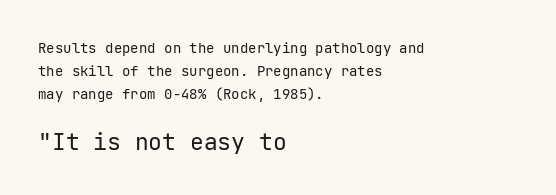
The image shows 23 px text type, upright; set left-aligned, normal line spacing (1.65x), normal letter spacing, not underlined; the second (bottom) block is 1.64x larger.
